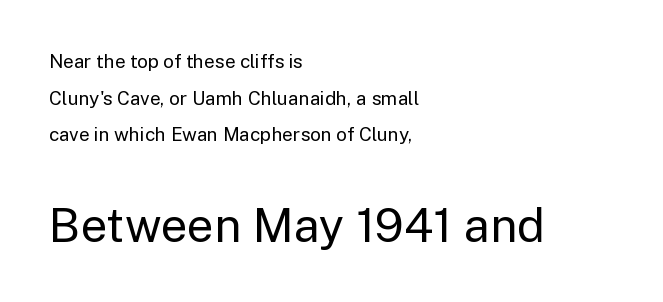
The image shows 47 px regular-weight sans-serif type, upright; set left-aligned, loose line spacing (1.93x), normal letter spacing, not underlined; the second (bottom) block is 2.47x larger; low stroke contrast and a medium x-height.
